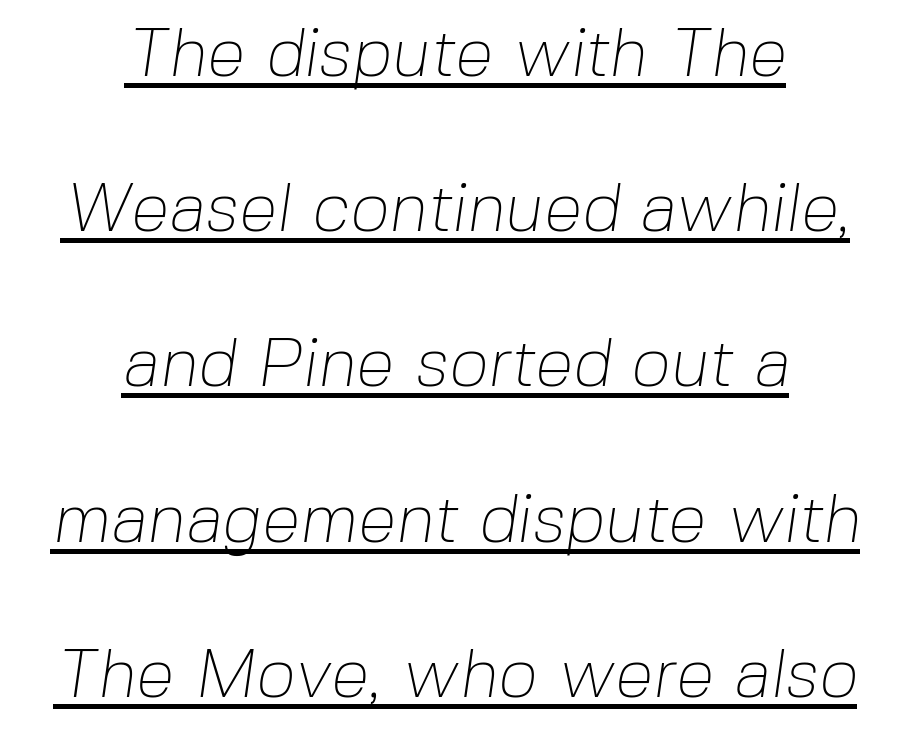
The rendering uses natural spacing where letterforms have individual widths. Is this a sans? Yes — the strokes have no serifs. The lines are spread far apart with generous leading. Decoration check: the copy is underlined.
